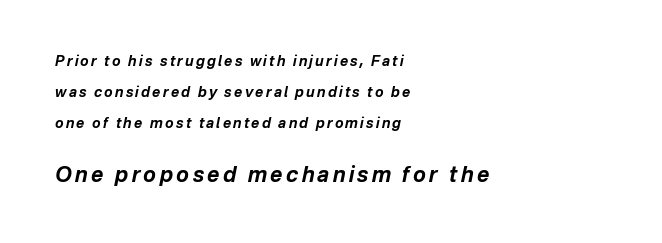
The image shows 21 px bold type, italic (leaning right); set left-aligned, loose line spacing (2.22x), not underlined; the second (bottom) block is 1.5x larger.
